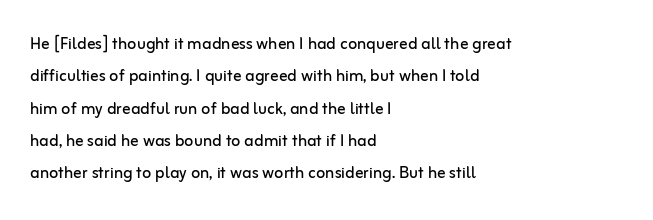
The image shows 21 px text type, upright; set left-aligned, normal line spacing (1.54x), normal letter spacing, not underlined.
